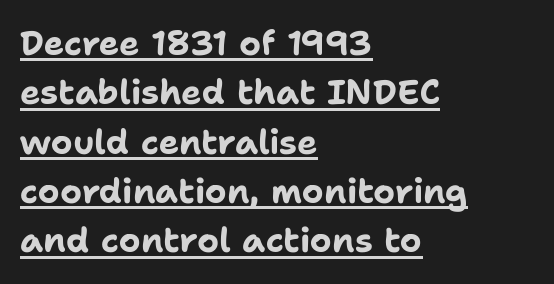
Honestly, the letter spacing is just normal — you wouldn't notice it. Descenders here cross a horizontal rule under the line. Casual observation: everything's shoved over to the left. The sample has been set heavy, in full bold.
